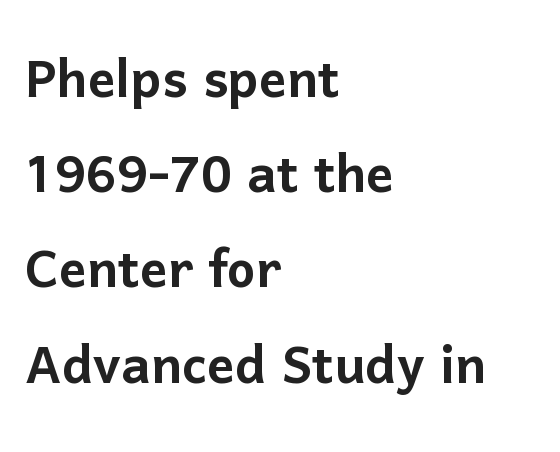
The image shows 68 px sans-serif type, upright; set left-aligned, normal line spacing (1.4x), normal letter spacing, not underlined; low stroke contrast and a medium x-height.
